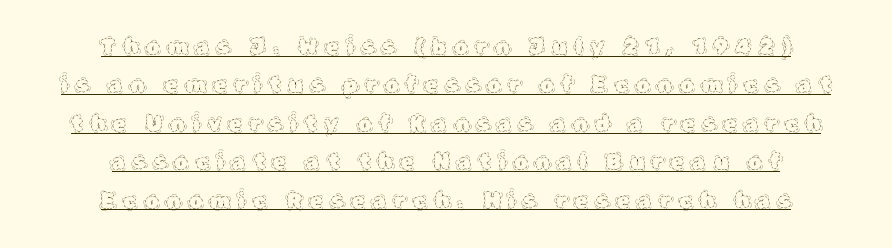
Q: Is the text bold? A: No.
Q: Is the text italic (slanted)? A: No, it is upright.
Q: Is the text underlined? A: Yes.
Q: How is the paragraph aligned? A: Centered.
Q: Is the spacing between letters normal or unusually wide? A: Unusually wide.
